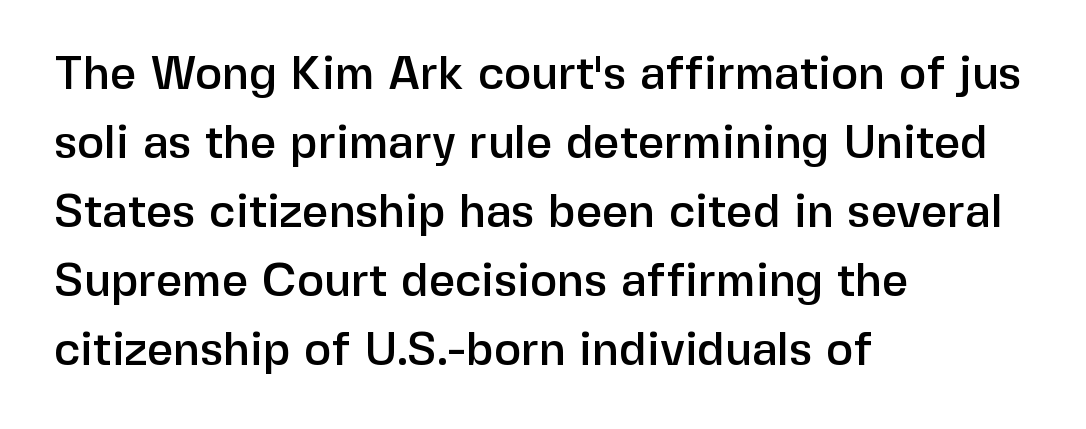
The image shows 46 px sans-serif type, upright; set left-aligned, normal line spacing (1.5x), normal letter spacing, not underlined; low stroke contrast and a medium x-height.
